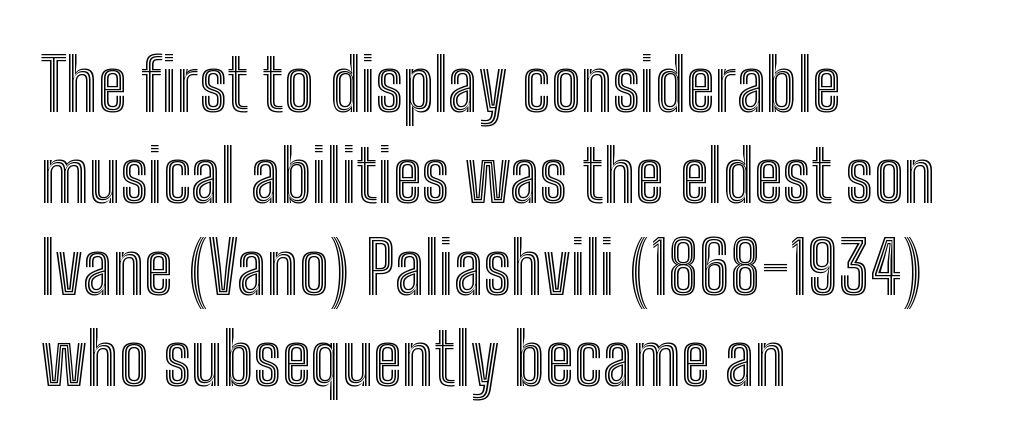
{"italic": "no", "width": "condensed", "x_height": "medium", "monospaced": "no", "underline": "no", "align": "left", "line_spacing": "normal", "line_spacing_ratio": 1.27, "letter_spacing": "normal", "letter_spacing_em": 0.0, "glyph_px": 72}
